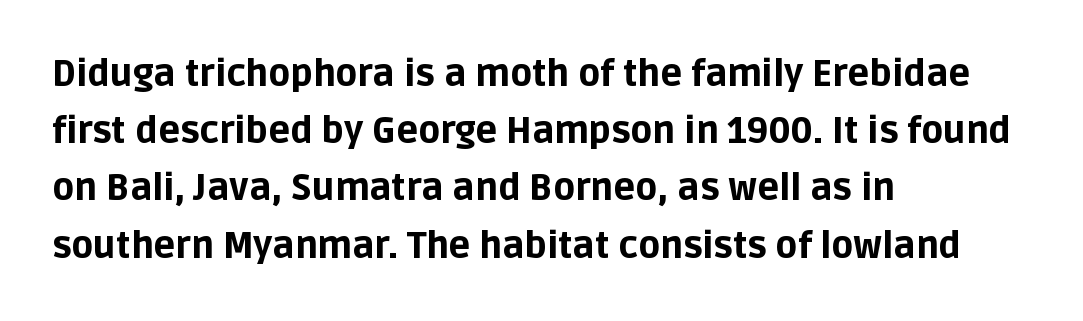
Q: Is the text bold? A: Yes.
Q: Is the text italic (slanted)? A: No, it is upright.
Q: Is the typeface a serif or a sans-serif typeface? A: Sans-serif.
Q: Is the text underlined? A: No.
Q: How is the paragraph aligned? A: Left-aligned.
Q: Is the spacing between letters normal or unusually wide? A: Normal.
Q: Is the spacing between lines tight, normal or loose? A: Normal.
Q: Width (condensed, normal, or wide)? A: Normal.
Q: Stroke contrast? A: Low.
Q: x-height? A: Large.
Q: Monospaced? A: No.
